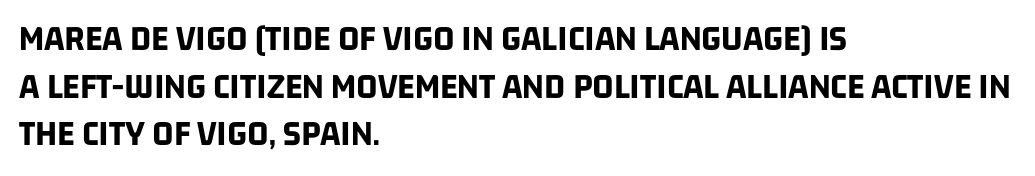
Grotesque or geometric, the face here clearly has no serifs. Spacing verdict: proportional, widths tailored to each character. Summary of vertical rhythm: regular, with standard interline spacing. Alignment: flush left.
